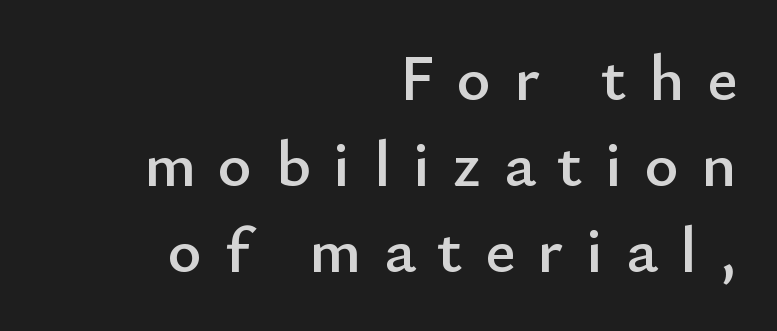
Q: Is the text italic (slanted)? A: No, it is upright.
Q: Is the typeface a serif or a sans-serif typeface? A: Sans-serif.
Q: Is the text underlined? A: No.
Q: How is the paragraph aligned? A: Right-aligned.
Q: Is the spacing between letters normal or unusually wide? A: Unusually wide.
Q: Is the spacing between lines tight, normal or loose? A: Normal.
Q: Width (condensed, normal, or wide)? A: Normal.
Q: Stroke contrast? A: Low.
Q: x-height? A: Small.
Q: Monospaced? A: No.
